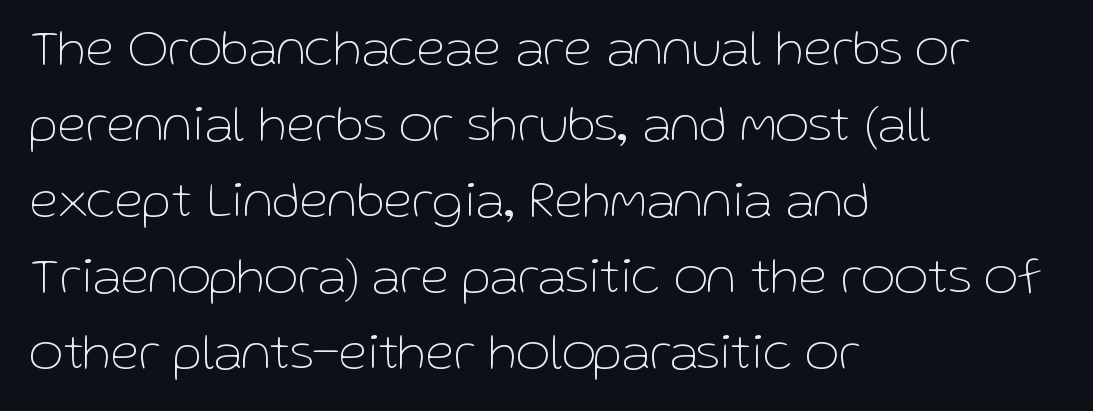
These lines are rendered in a variable-pitch font. In terms of letterspacing, this is plain default setting. Weight class: somewhere from thin through regular. The type family on display is of the sans-serif kind. Successive baselines arrive at the customary interval.
